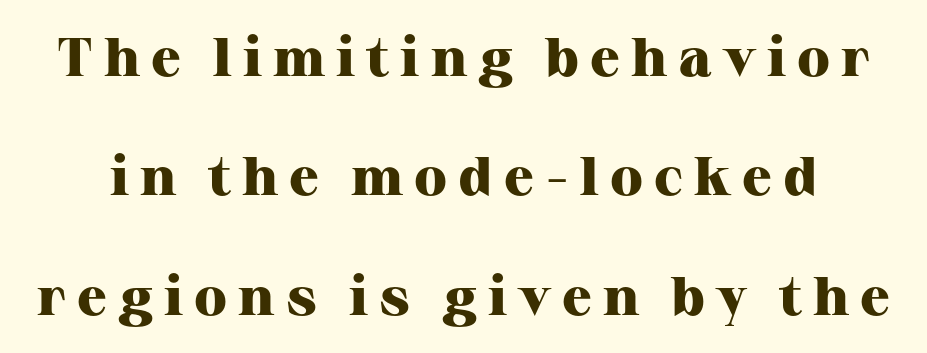
The type sits square on the baseline with zero lean. Think of a printed novel: that variable character pitch is what you see here. Interline gaps are noticeably wide in this sample. Pretty heavy lettering here — definitely bold.
